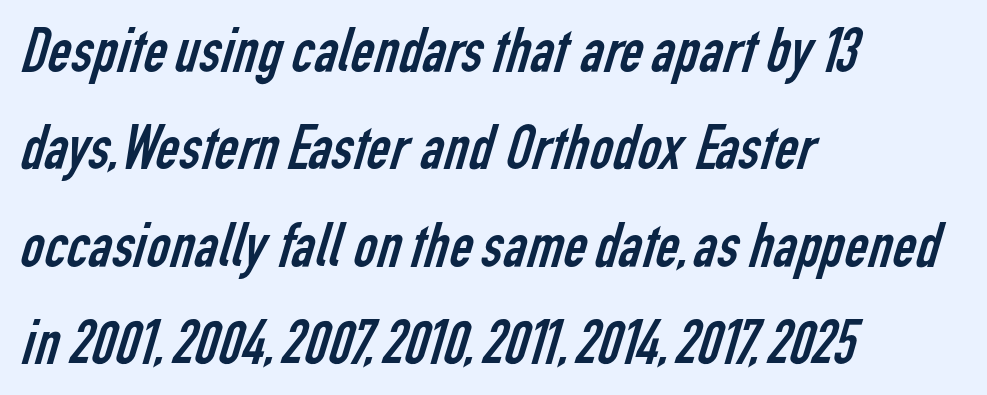
The image shows 64 px regular-weight, condensed sans-serif type; set left-aligned, normal line spacing (1.52x), normal letter spacing, not underlined; low stroke contrast and a medium x-height.
